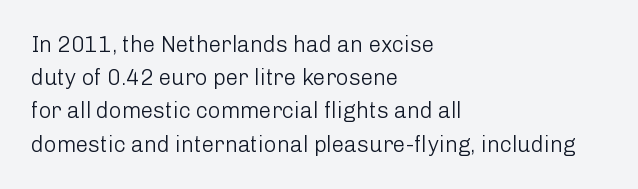
Tall strokes in this sample are plumb rather than angled. Weight: regular or lighter. Tracking value appears to be zero — textbook default spacing. The passage shown stacks its lines at a standard gap. The lines in this sample share a left origin and differ only in where they stop. Anything drawn beneath the words? Only blank space.
